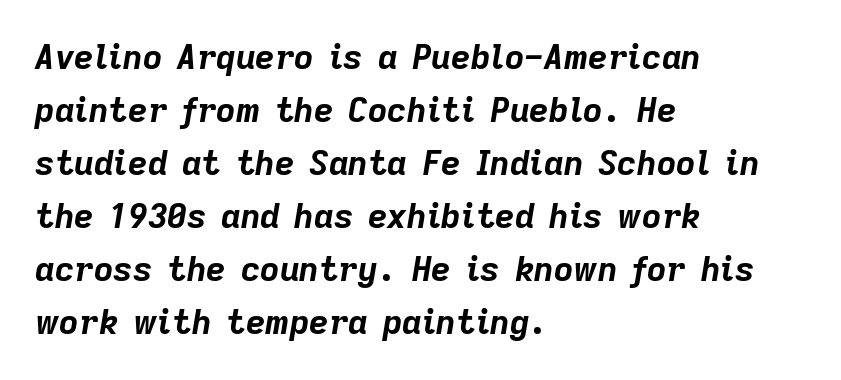
{"italic": "yes", "lean": "right", "slant_degrees": 9, "bold": "yes", "weight": "bold", "width": "normal", "stroke_contrast": "low", "x_height": "medium", "monospaced": "no", "underline": "no", "align": "left", "line_spacing": "normal", "line_spacing_ratio": 1.56, "letter_spacing": "normal", "letter_spacing_em": 0.0, "glyph_px": 34}
